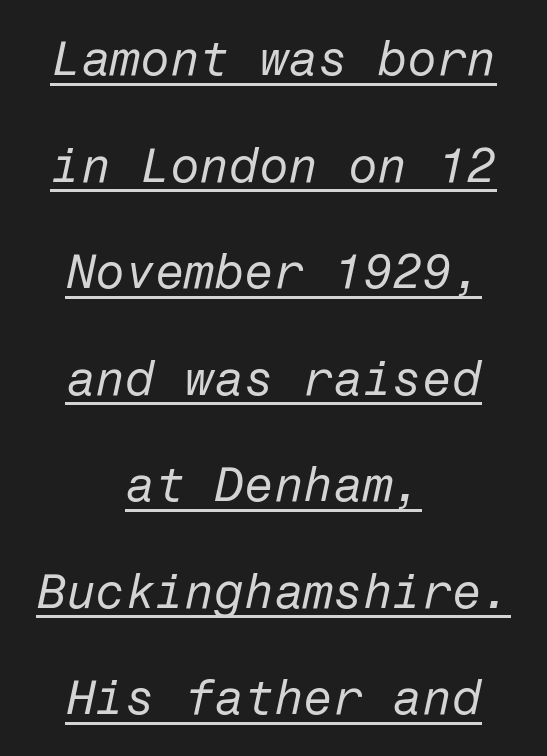
Q: Is the text bold? A: No.
Q: Is the text italic (slanted)? A: Yes, it leans right by about 12 degrees.
Q: Is the text underlined? A: Yes.
Q: How is the paragraph aligned? A: Centered.
Q: Is the spacing between letters normal or unusually wide? A: Normal.
Q: Is the spacing between lines tight, normal or loose? A: Loose.
Q: Width (condensed, normal, or wide)? A: Normal.
Q: Stroke contrast? A: Low.
Q: x-height? A: Medium.
